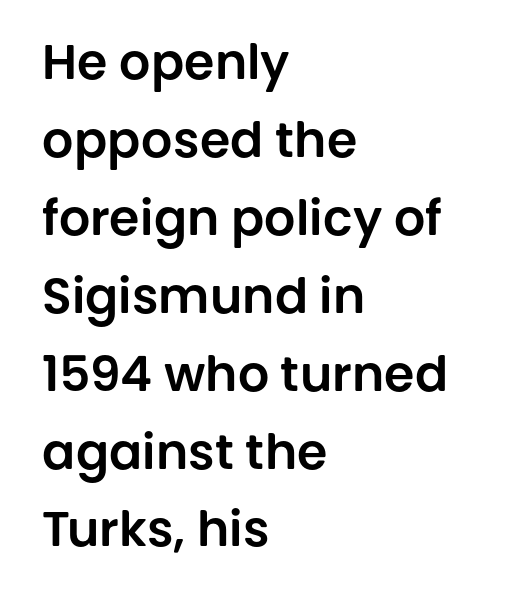
Q: Is the text italic (slanted)? A: No, it is upright.
Q: Is the typeface a serif or a sans-serif typeface? A: Sans-serif.
Q: Is the text underlined? A: No.
Q: How is the paragraph aligned? A: Left-aligned.
Q: Is the spacing between letters normal or unusually wide? A: Normal.
Q: Is the spacing between lines tight, normal or loose? A: Normal.
Q: Width (condensed, normal, or wide)? A: Normal.
Q: Stroke contrast? A: Low.
Q: x-height? A: Large.
Q: Monospaced? A: No.
